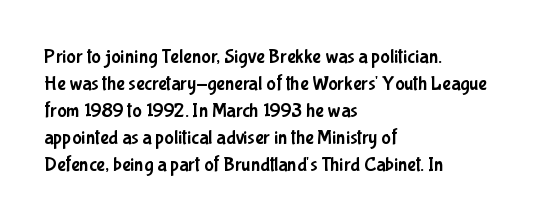
Q: Is the text italic (slanted)? A: No, it is upright.
Q: Is the text underlined? A: No.
Q: How is the paragraph aligned? A: Left-aligned.
Q: Is the spacing between letters normal or unusually wide? A: Normal.
Q: Is the spacing between lines tight, normal or loose? A: Normal.
